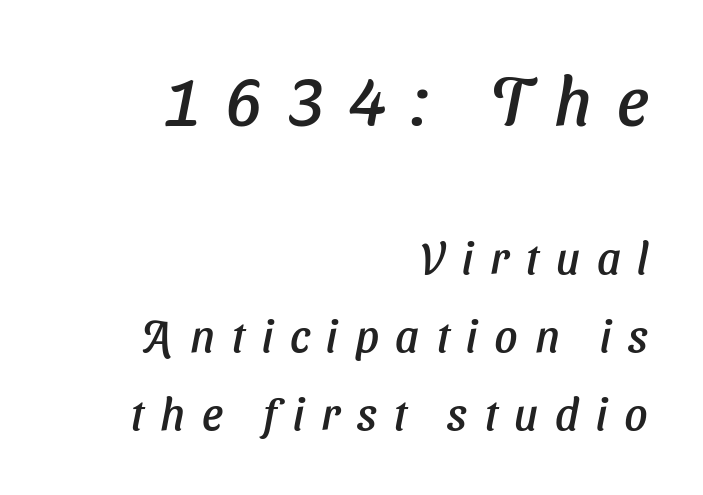
The image shows 68 px text type; set right-aligned, line spacing 1.74x, unusually wide letter spacing (+0.37 em), not underlined; the first (top) block is 1.51x larger; low stroke contrast and a medium x-height.
